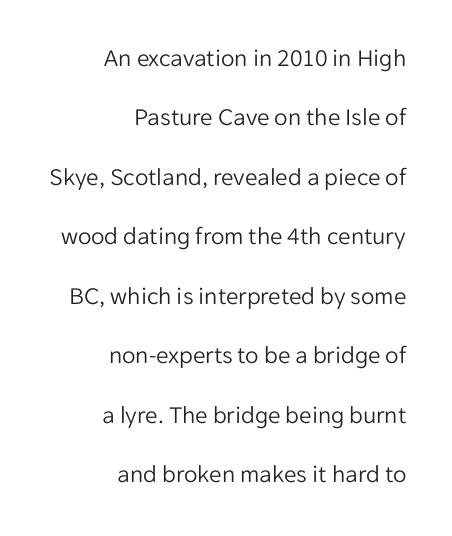
{"italic": "no", "bold": "no", "underline": "no", "align": "right", "line_spacing": "loose", "line_spacing_ratio": 2.38, "letter_spacing": "normal", "letter_spacing_em": 0.0, "glyph_px": 25}
